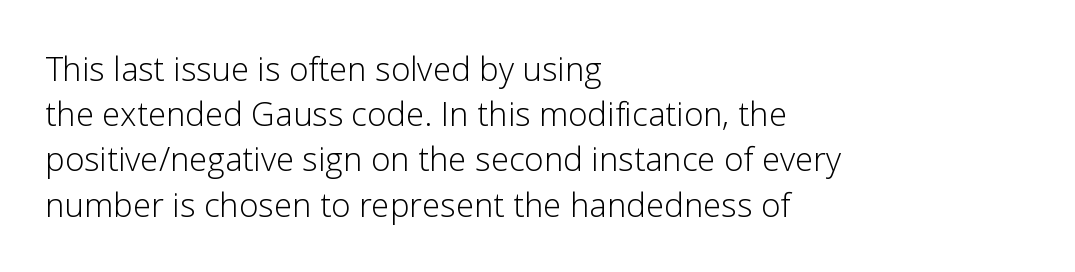
The image shows 33 px light sans-serif type, upright; set left-aligned, normal line spacing (1.37x), normal letter spacing, not underlined; low stroke contrast and a medium x-height.
